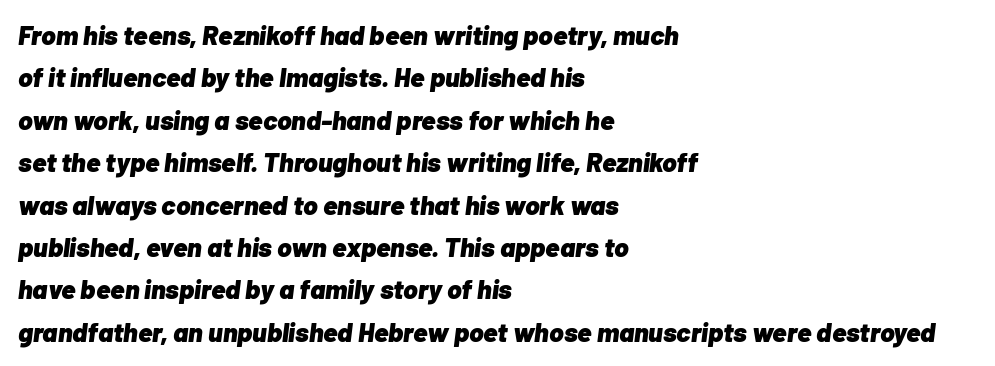
Heavy-handed strokes throughout: this text is bold. Horizontally, the lines are justified to the leading edge only. These lines keep a tight, regular rhythm from letter to letter. Just letters on the line, the space beneath them empty. The leading is moderate, giving the passage an even texture. Italic? Definitely — the glyphs are oblique.
